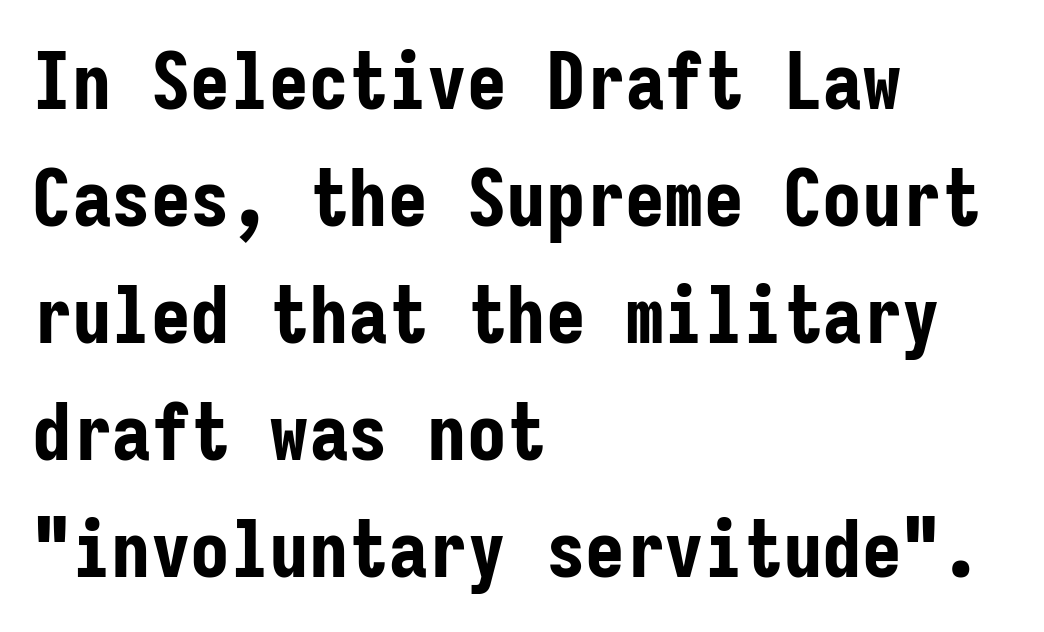
{"serif": "no", "italic": "no", "bold": "yes", "weight": "bold", "width": "condensed", "stroke_contrast": "low", "x_height": "medium", "monospaced": "yes", "underline": "no", "align": "left", "line_spacing": "normal", "line_spacing_ratio": 1.48, "letter_spacing": "normal", "letter_spacing_em": 0.0, "glyph_px": 79}
